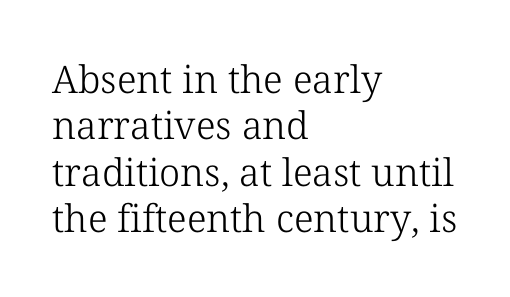
The image shows 38 px light serif type, upright; set left-aligned, line spacing 1.22x, normal letter spacing, not underlined; low stroke contrast and a medium x-height.
